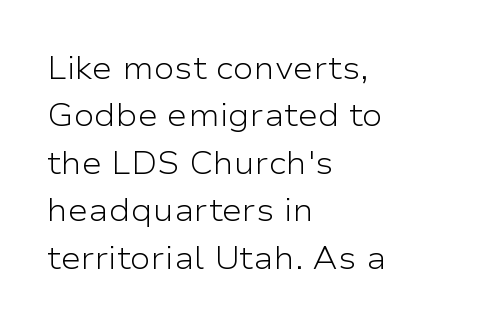
Q: Is the text bold? A: No.
Q: Is the text italic (slanted)? A: No, it is upright.
Q: Is the typeface a serif or a sans-serif typeface? A: Sans-serif.
Q: Is the text underlined? A: No.
Q: How is the paragraph aligned? A: Left-aligned.
Q: Is the spacing between letters normal or unusually wide? A: Normal.
Q: Is the spacing between lines tight, normal or loose? A: Normal.
Q: Width (condensed, normal, or wide)? A: Wide.
Q: Stroke contrast? A: Low.
Q: x-height? A: Medium.
Q: Monospaced? A: No.
